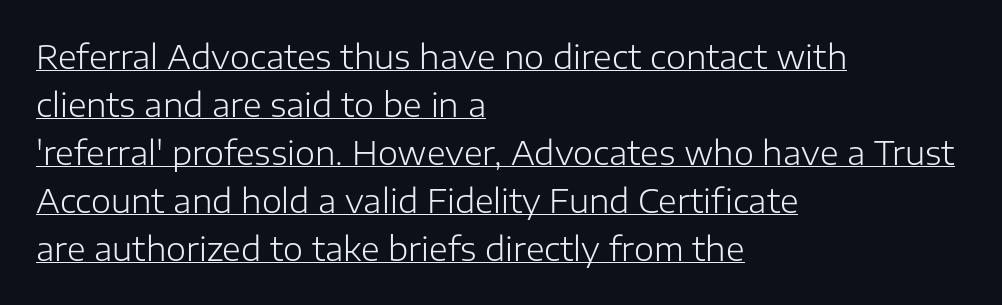
{"serif": "no", "italic": "no", "bold": "no", "weight": "light", "width": "normal", "stroke_contrast": "low", "x_height": "medium", "monospaced": "no", "underline": "yes", "align": "left", "line_spacing": "normal", "line_spacing_ratio": 1.5, "letter_spacing": "normal", "letter_spacing_em": 0.0, "glyph_px": 32}
